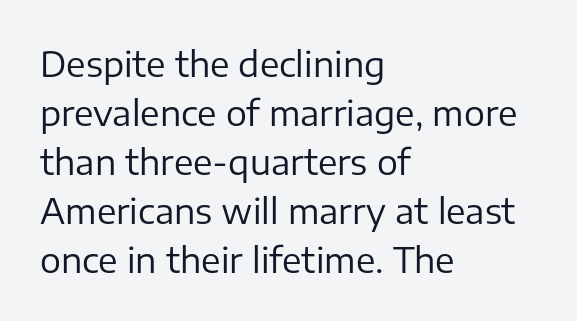
{"serif": "no", "italic": "no", "bold": "no", "weight": "regular", "width": "normal", "stroke_contrast": "low", "x_height": "medium", "monospaced": "no", "underline": "no", "align": "left", "line_spacing": "normal", "line_spacing_ratio": 1.4, "letter_spacing": "normal", "letter_spacing_em": 0.0, "glyph_px": 35}
